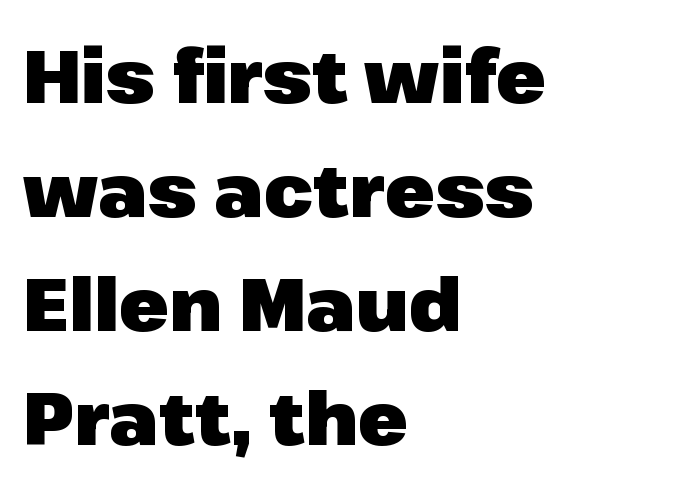
{"serif": "no", "italic": "no", "bold": "yes", "weight": "heavy", "width": "normal", "stroke_contrast": "low", "x_height": "medium", "monospaced": "no", "underline": "no", "align": "left", "line_spacing": "normal", "line_spacing_ratio": 1.54, "letter_spacing": "normal", "letter_spacing_em": 0.0, "glyph_px": 74}
